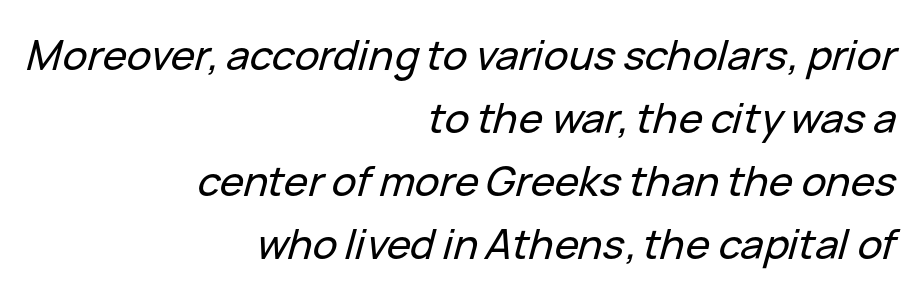
The image shows 41 px text type, italic (leaning right); set right-aligned, normal line spacing (1.54x), normal letter spacing, not underlined; low stroke contrast and a medium x-height.
